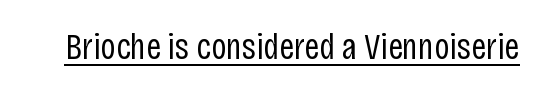
The weight would be labelled regular, book, light, or lighter still. The letters stand straight up with perfectly vertical stems. Letter spacing: default. Students, observe the line beneath the letters — that is underlining.
